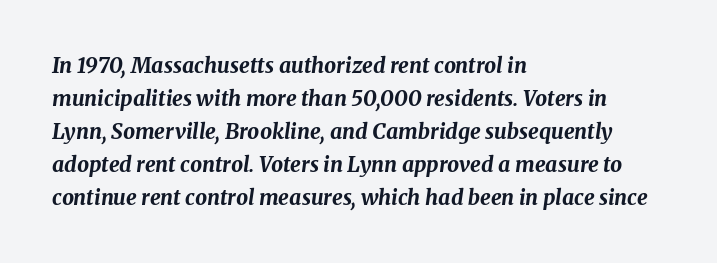
The image shows 21 px bold type, italic (leaning right); set left-aligned, normal line spacing (1.57x), normal letter spacing, not underlined.
